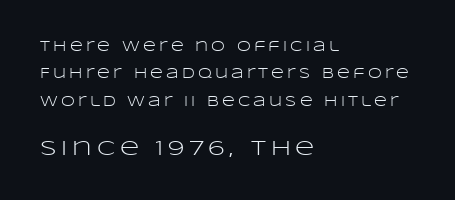
{"italic": "no", "bold": "no", "underline": "no", "align": "left", "line_spacing": "loose", "line_spacing_ratio": 1.95, "letter_spacing": "wide", "letter_spacing_em": 0.23, "larger_block": "second", "size_ratio": 1.5, "glyph_px": 21}
